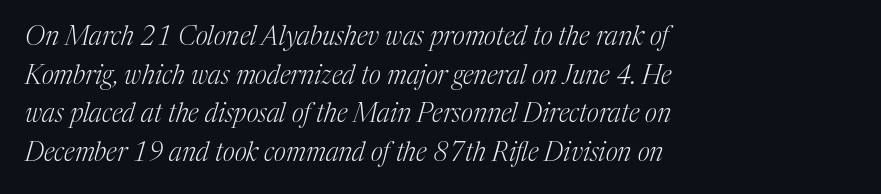
Q: Is the text bold? A: No.
Q: Is the text italic (slanted)? A: Yes, it leans right by about 17 degrees.
Q: Is the text underlined? A: No.
Q: How is the paragraph aligned? A: Left-aligned.
Q: Is the spacing between letters normal or unusually wide? A: Normal.
Q: Is the spacing between lines tight, normal or loose? A: Normal.
